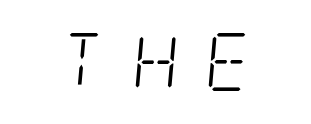
Weight class: somewhere from thin through regular. Short note: letters widely spaced. The type family on display is of the serif kind. An italicized treatment has been applied to the whole sample. The strip under each line holds only bare page.
